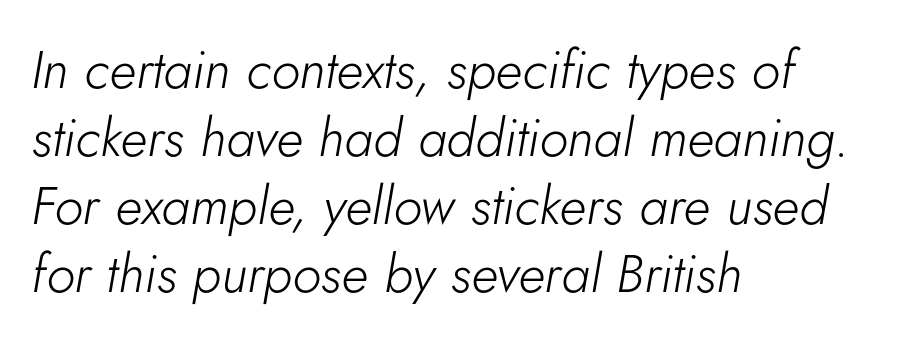
Q: Is the text bold? A: No.
Q: Is the text italic (slanted)? A: Yes, it leans right by about 5 degrees.
Q: Is the text underlined? A: No.
Q: How is the paragraph aligned? A: Left-aligned.
Q: Is the spacing between letters normal or unusually wide? A: Normal.
Q: Is the spacing between lines tight, normal or loose? A: Normal.
Q: Width (condensed, normal, or wide)? A: Normal.
Q: Stroke contrast? A: Low.
Q: x-height? A: Small.
Q: Monospaced? A: No.
